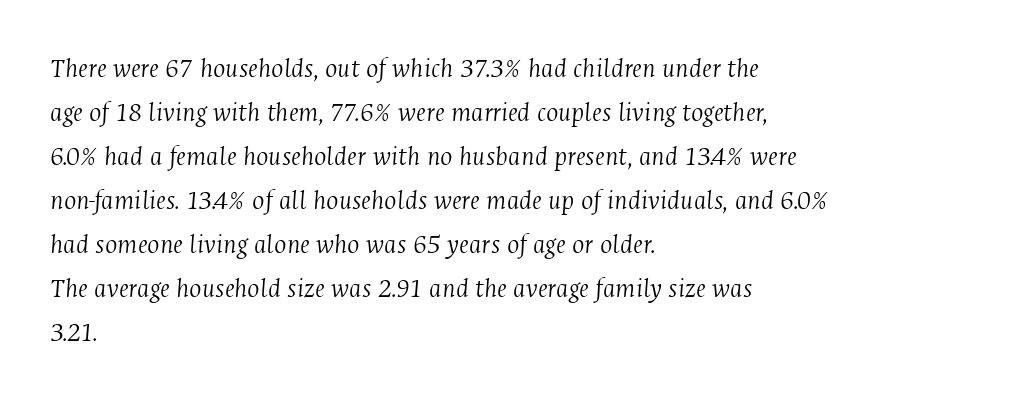
{"serif": "yes", "italic": "yes", "lean": "right", "slant_degrees": 4, "bold": "no", "weight": "light", "width": "condensed", "stroke_contrast": "medium", "x_height": "medium", "monospaced": "no", "underline": "no", "align": "left", "line_spacing": "normal", "line_spacing_ratio": 1.52, "letter_spacing": "normal", "letter_spacing_em": 0.0, "glyph_px": 29}
